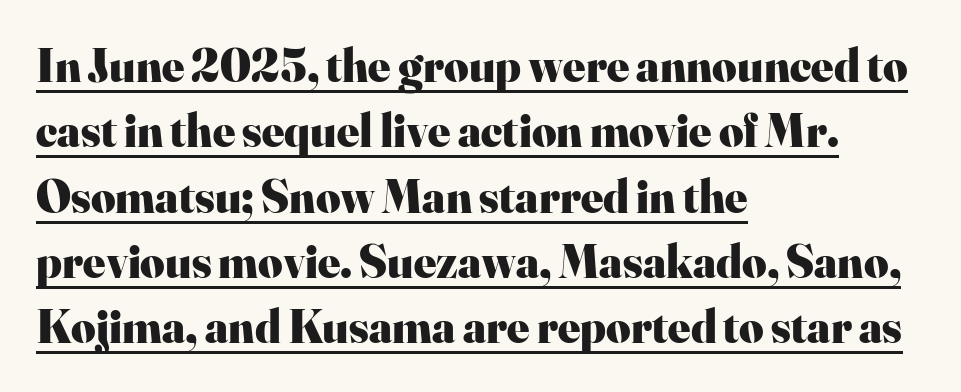
The image shows 47 px heavy serif type, upright; set left-aligned, normal line spacing (1.39x), normal letter spacing, underlined; high stroke contrast and a small x-height.
